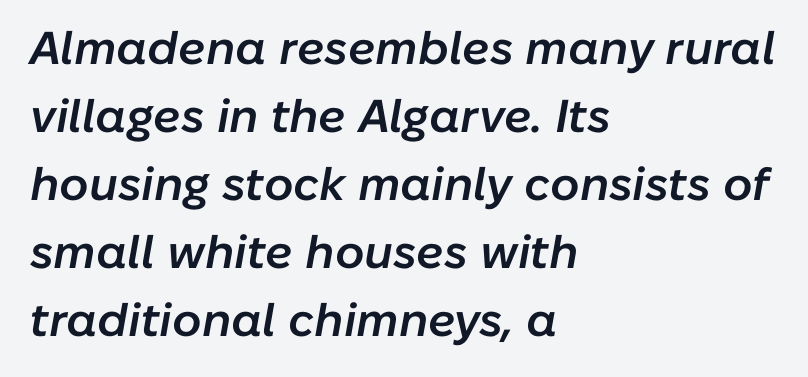
{"italic": "yes", "lean": "right", "slant_degrees": 10, "bold": "semi", "weight": "semibold", "width": "normal", "stroke_contrast": "low", "x_height": "medium", "monospaced": "no", "underline": "no", "align": "left", "line_spacing": "normal", "line_spacing_ratio": 1.48, "letter_spacing": "normal", "letter_spacing_em": 0.0, "glyph_px": 46}
